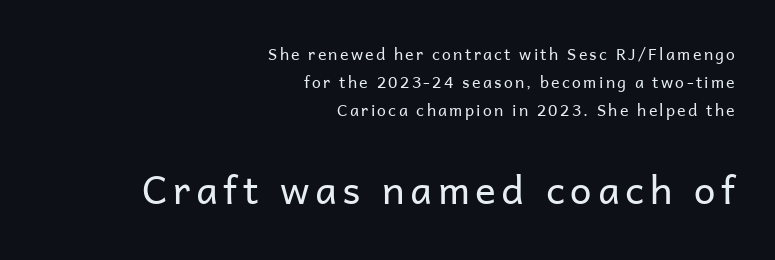
I'd call this a sans setting — the letters go barefoot. Underline: absent. The weight tops out at a normal text grade. The letters advance in unequal steps, a hallmark of proportional type. Does the copy run flush right? Yes — the right margin is perfectly even.
